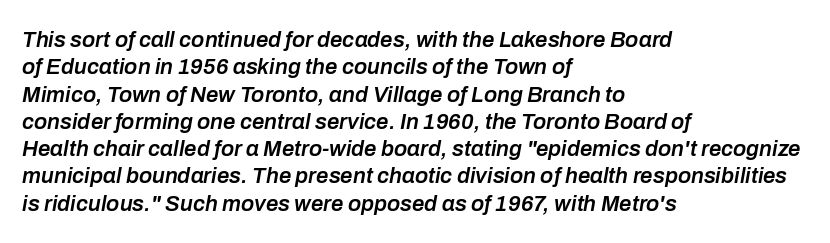
Q: Is the text bold? A: Semi-bold.
Q: Is the text italic (slanted)? A: Yes, it leans right by about 10 degrees.
Q: Is the text underlined? A: No.
Q: How is the paragraph aligned? A: Left-aligned.
Q: Is the spacing between letters normal or unusually wide? A: Normal.
